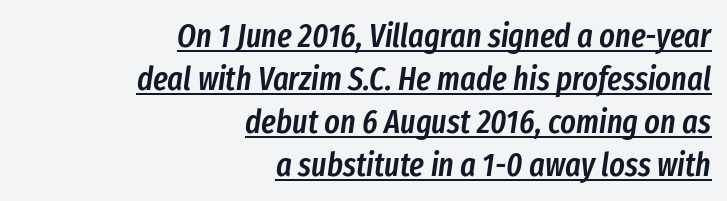
The image shows 33 px semibold, condensed type, italic (leaning right); set right-aligned, normal line spacing (1.3x), normal letter spacing, underlined; low stroke contrast and a medium x-height.
